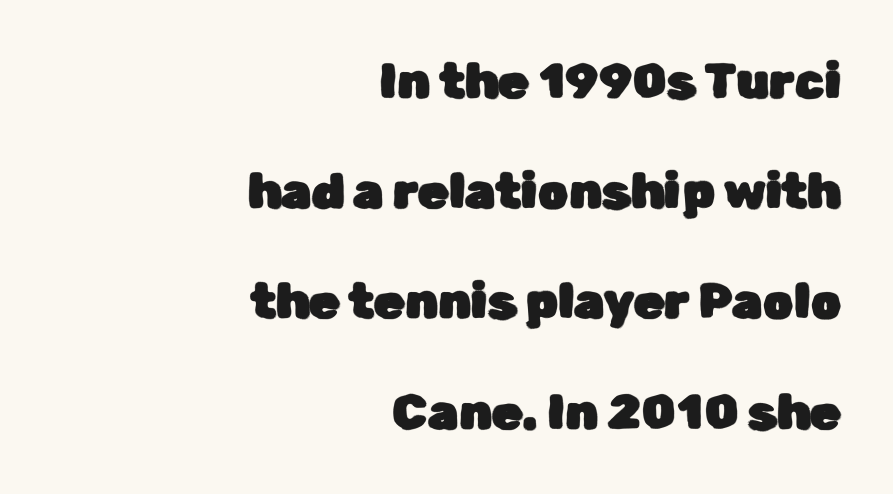
The image shows 49 px sans-serif type, upright; set right-aligned, loose line spacing (2.25x), normal letter spacing, not underlined; low stroke contrast and a medium x-height.
